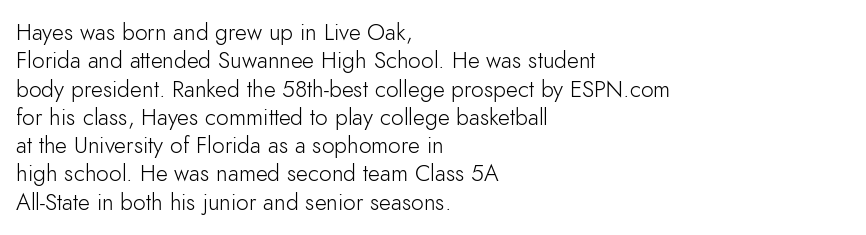
Q: Is the text bold? A: No.
Q: Is the text italic (slanted)? A: No, it is upright.
Q: Is the text underlined? A: No.
Q: How is the paragraph aligned? A: Left-aligned.
Q: Is the spacing between letters normal or unusually wide? A: Normal.
